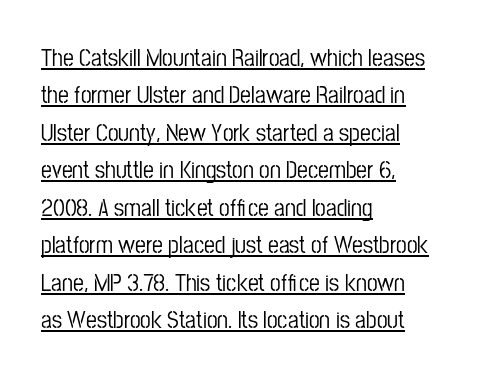
{"italic": "no", "underline": "yes", "align": "left", "line_spacing": "normal", "line_spacing_ratio": 1.56, "letter_spacing": "normal", "letter_spacing_em": 0.0, "glyph_px": 24}
